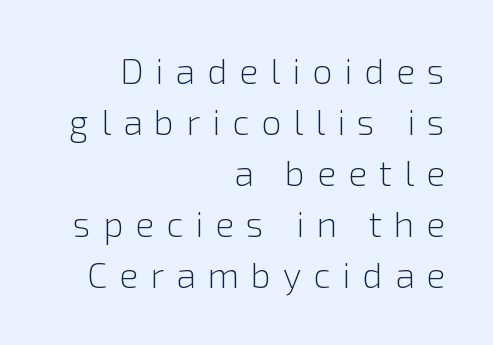
Is there any slant? The stems are plumb. Weight: not bold — regular or lighter. Leading matches the norm, producing a regular column. Character widths vary here, with narrow letters taking less room than wide ones.
